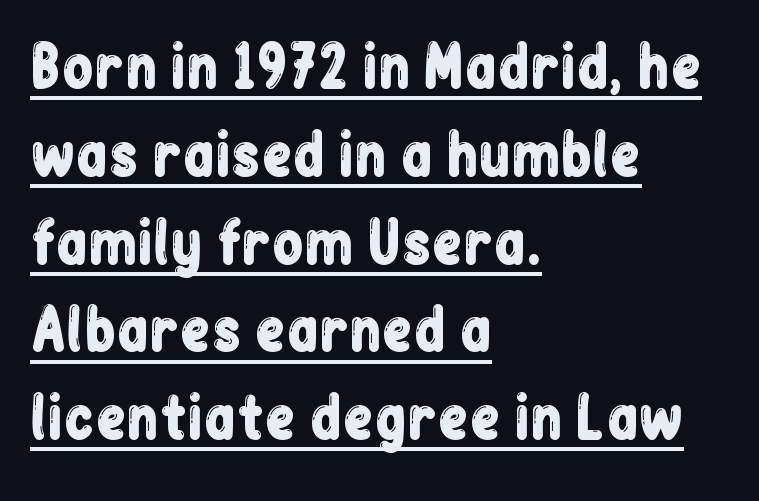
In designer terms, the underline attribute is active on this setting. The font family rendered here belongs to the sans-serif group. Horizontal alignment here is leftward, the default for most running prose. You could not count columns in this text — the font is proportionally spaced. A typesetter would call this zero additional tracking. A normal amount of white space separates one row of letters from the next.
